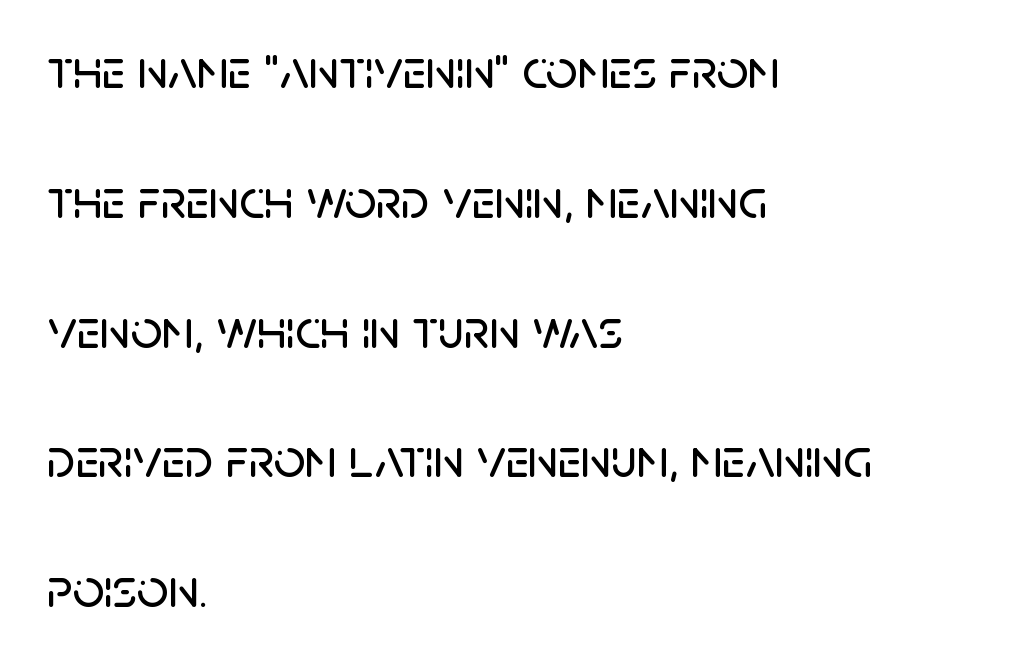
{"serif": "no", "italic": "no", "width": "normal", "stroke_contrast": "low", "x_height": "large", "monospaced": "no", "underline": "no", "align": "left", "line_spacing": "loose", "line_spacing_ratio": 2.36, "letter_spacing": "normal", "letter_spacing_em": 0.0, "glyph_px": 55}
